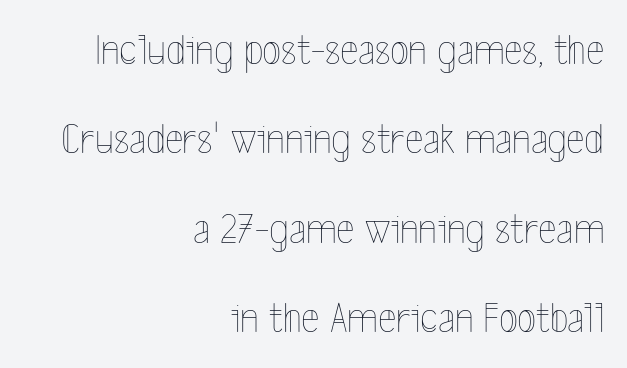
{"italic": "no", "bold": "no", "weight": "thin", "width": "condensed", "x_height": "medium", "monospaced": "no", "underline": "no", "align": "right", "line_spacing": "loose", "line_spacing_ratio": 2.03, "letter_spacing": "normal", "letter_spacing_em": 0.0, "glyph_px": 44}
